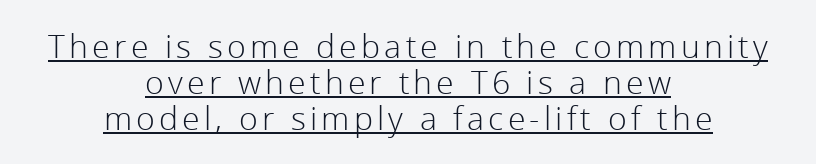
{"serif": "no", "italic": "no", "bold": "no", "weight": "light", "width": "normal", "x_height": "medium", "monospaced": "no", "underline": "yes", "align": "center", "line_spacing": "tight", "line_spacing_ratio": 1.13, "glyph_px": 32}
